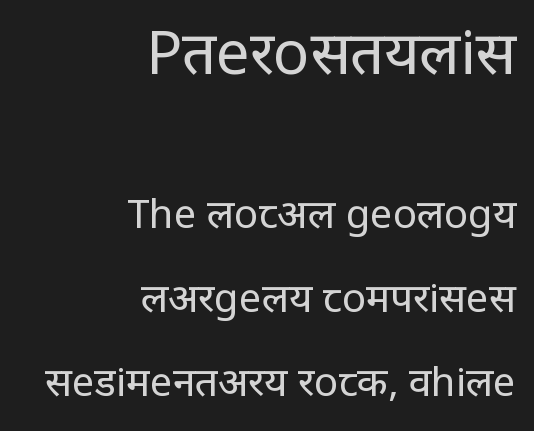
Letter spacing: default. Unmarked baselines from the first word to the last. A typesetter would mark this as roman, not italic. The strokes carry an ordinary text weight at most. Varying glyph widths throughout — classic text-font behaviour.
